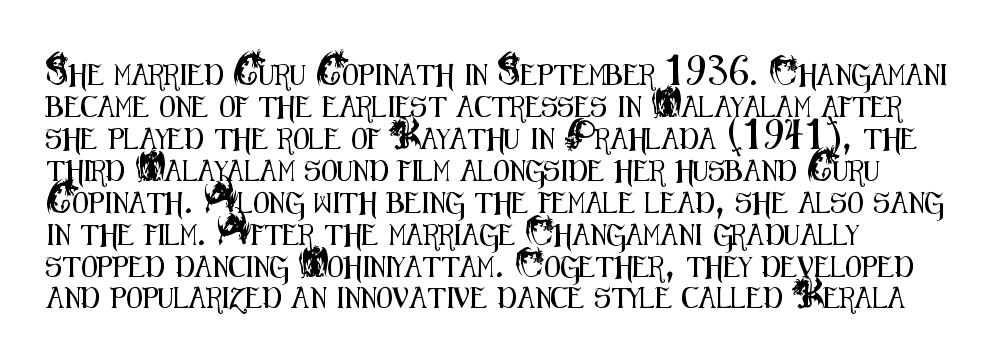
Spacing between characters is what you'd get straight out of the box. This sample is left-justified, so line endings fall wherever the words run out. Has an underline been added? It has not. Evenly set lines give the paragraph a standard silhouette. You can tell it's not italic because the verticals are truly vertical.
